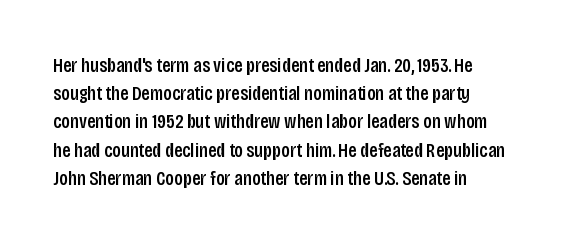
{"italic": "no", "underline": "no", "line_spacing": "normal", "line_spacing_ratio": 1.41, "letter_spacing": "normal", "letter_spacing_em": 0.0, "glyph_px": 20}
